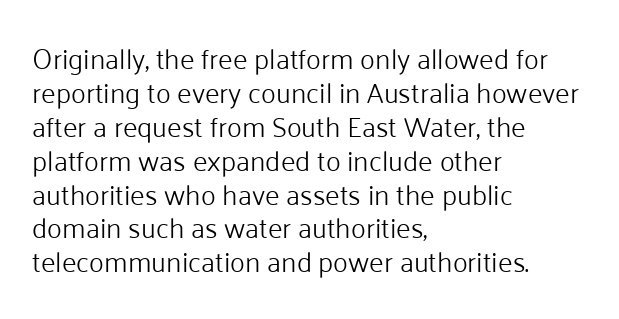
Q: Is the text bold? A: No.
Q: Is the text italic (slanted)? A: No, it is upright.
Q: Is the typeface a serif or a sans-serif typeface? A: Sans-serif.
Q: Is the text underlined? A: No.
Q: How is the paragraph aligned? A: Left-aligned.
Q: Is the spacing between letters normal or unusually wide? A: Normal.
Q: Width (condensed, normal, or wide)? A: Normal.
Q: Stroke contrast? A: Low.
Q: x-height? A: Medium.
Q: Monospaced? A: No.
